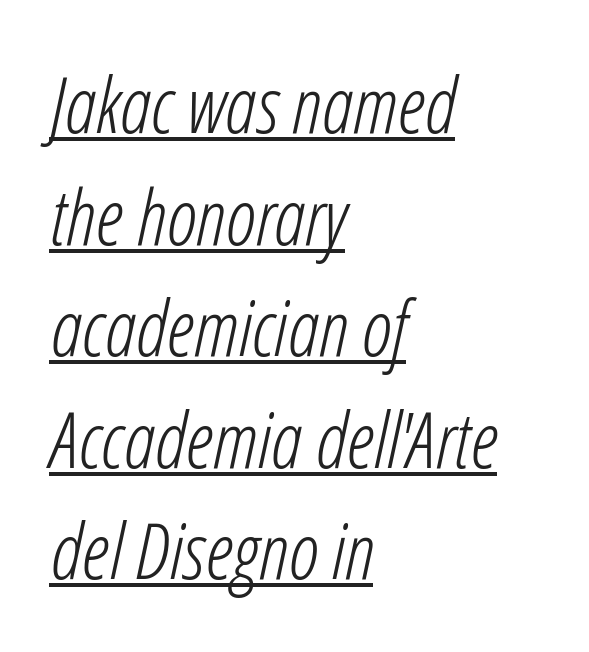
The image shows 78 px light, condensed type, italic (leaning right); set left-aligned, normal line spacing (1.43x), normal letter spacing, underlined; low stroke contrast and a medium x-height.
